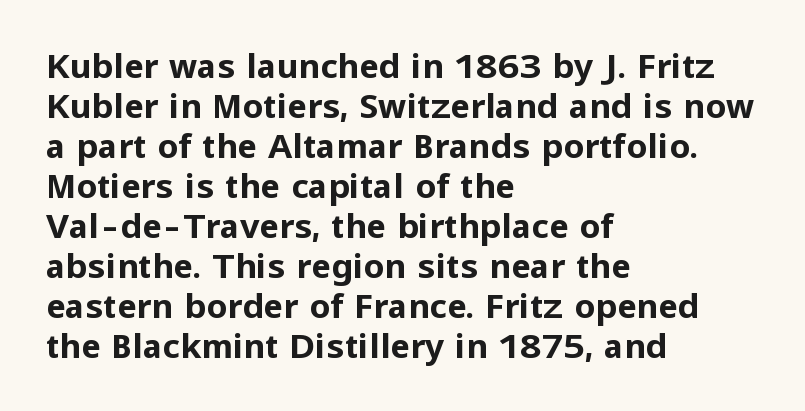
Is the type bold? Yes — the strokes are clearly thick and heavy. Each line starts at the same left margin while the right side varies. This rendering leaves character spacing at its baseline value. Rule under the text: the space is simply empty.
